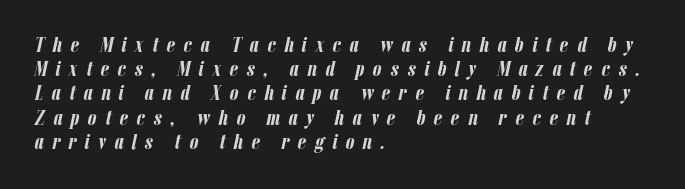
Underline: absent. Chunky letters — that's bold for sure. Is the block centered? No — it sits flush against the left margin. You could barely slide anything between these rows. The lettering tilts uniformly, giving the passage an italic look.
